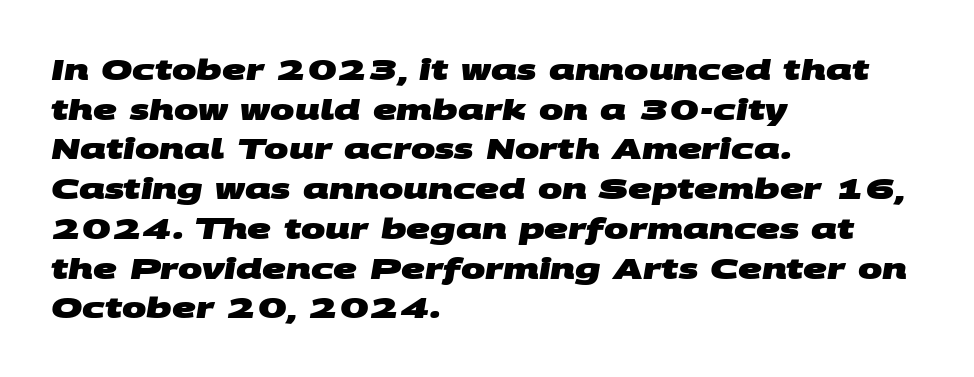
The image shows 29 px heavy, wide sans-serif type; set left-aligned, normal line spacing (1.37x), normal letter spacing, not underlined; medium stroke contrast and a large x-height.
